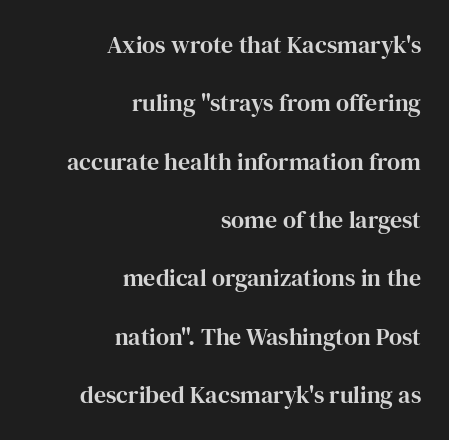
Horizontal alignment here is rightward, an uncommon choice for prose. Summary of vertical rhythm: relaxed, with wide interline spacing. Tracking here is standard; glyphs follow each other at the usual distance. It's the straight-up-and-down kind of type. The space beneath each line is pristine and unruled.
